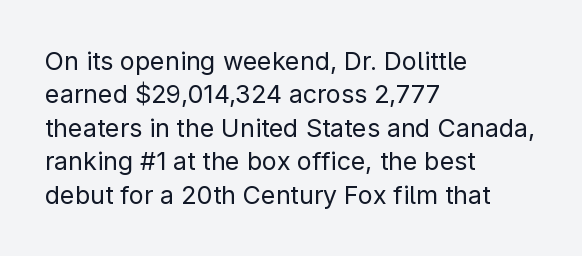
The image shows 25 px text type, upright; set left-aligned, normal line spacing (1.34x), normal letter spacing, not underlined.
